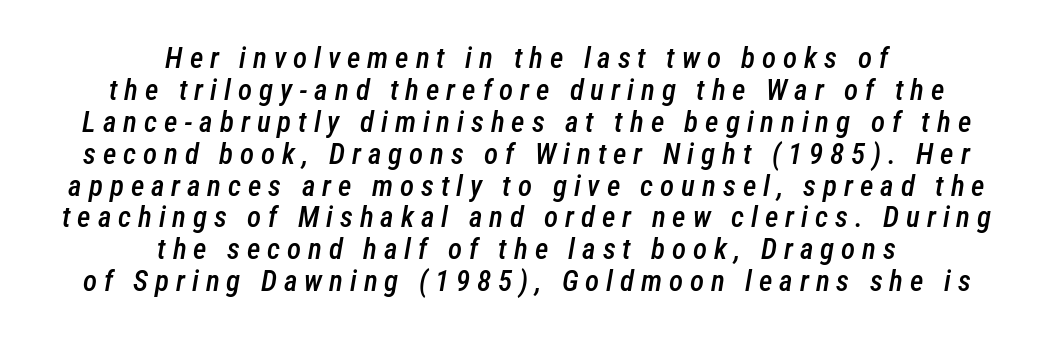
{"italic": "yes", "lean": "right", "slant_degrees": 12, "bold": "semi", "weight": "semibold", "width": "condensed", "stroke_contrast": "low", "x_height": "medium", "monospaced": "no", "underline": "no", "align": "center", "line_spacing": "tight", "line_spacing_ratio": 1.1, "letter_spacing": "wide", "letter_spacing_em": 0.24, "glyph_px": 29}
